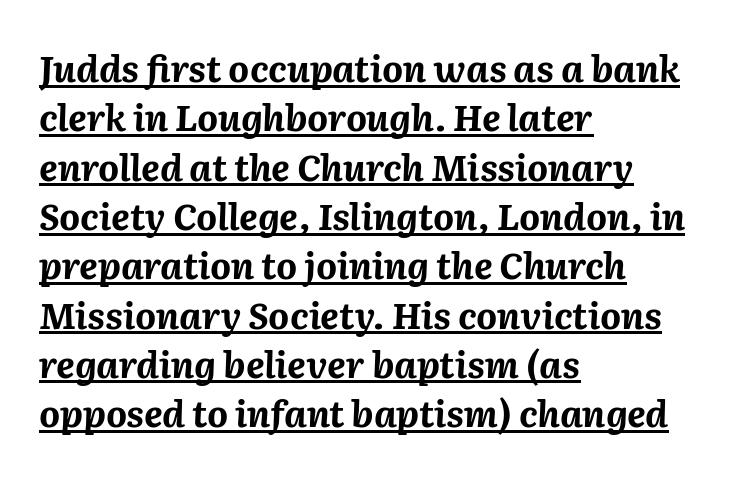
The rendering uses a bold face; every stroke is thick and dark. Normally led — the rows are evenly, conventionally spaced. Each line of the rendering has a horizontal stroke beneath the glyphs. Typeset ragged right — the left edge is the straight one. A typesetter would call this zero additional tracking.
